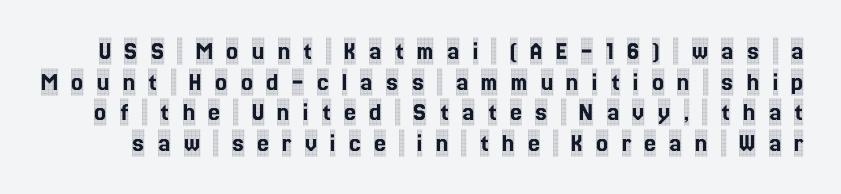
Q: Is the text italic (slanted)? A: No, it is upright.
Q: Is the text underlined? A: No.
Q: Is the spacing between letters normal or unusually wide? A: Unusually wide.
Q: Is the spacing between lines tight, normal or loose? A: Tight.
